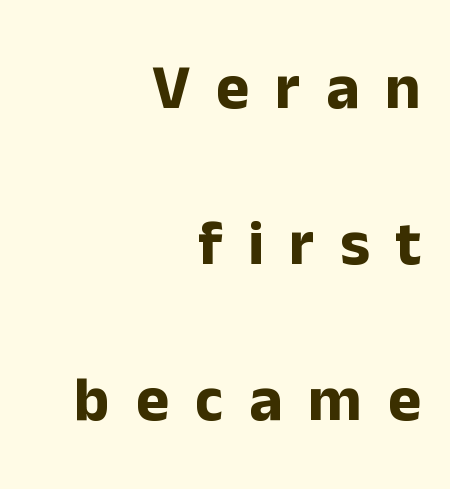
Does the weight exceed regular? Yes, all the way to bold. A typesetter would call this proportional, since set widths differ per character. Interline gaps are noticeably wide in this sample. It's the straight-up-and-down kind of type.
